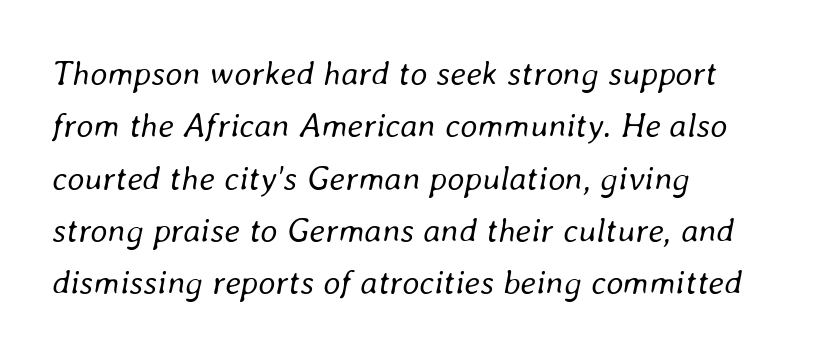
{"italic": "yes", "lean": "right", "slant_degrees": 8, "bold": "no", "weight": "regular", "width": "normal", "stroke_contrast": "low", "x_height": "medium", "monospaced": "no", "underline": "no", "align": "left", "line_spacing": "normal", "line_spacing_ratio": 1.54, "letter_spacing": "normal", "letter_spacing_em": 0.0, "glyph_px": 34}
